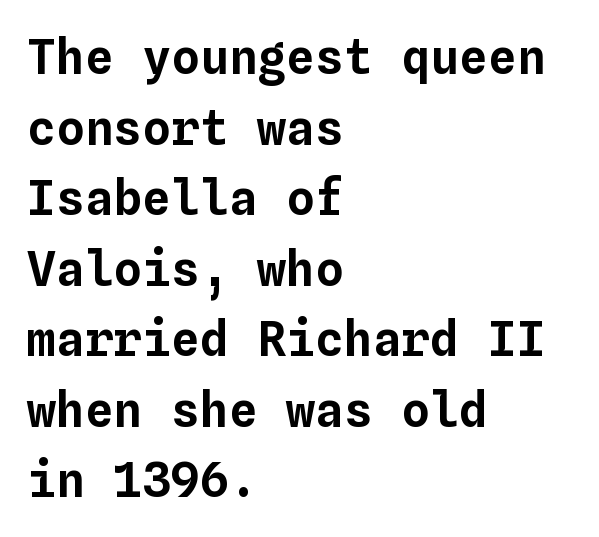
{"italic": "no", "width": "normal", "stroke_contrast": "low", "x_height": "medium", "monospaced": "yes", "underline": "no", "align": "left", "line_spacing": "normal", "line_spacing_ratio": 1.47, "letter_spacing": "normal", "letter_spacing_em": 0.0, "glyph_px": 48}
